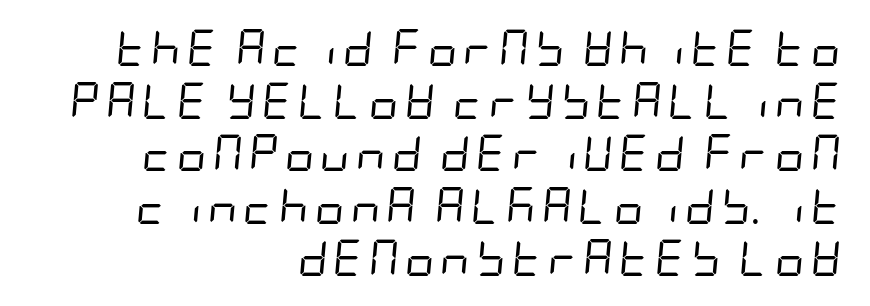
Weight: in the light-to-regular range. Is there much room between lines? A standard amount, neither cramped nor airy. Italic: yes, the glyphs are oblique. The area under the type is left untouched. The paragraph has a hard right edge and a soft left edge.
